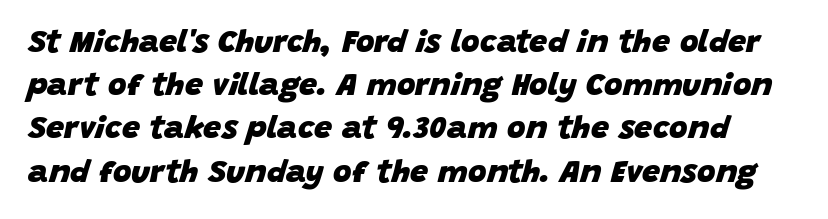
The image shows 32 px heavy type, italic (leaning right); set normal line spacing (1.35x), normal letter spacing, not underlined; low stroke contrast and a large x-height.
